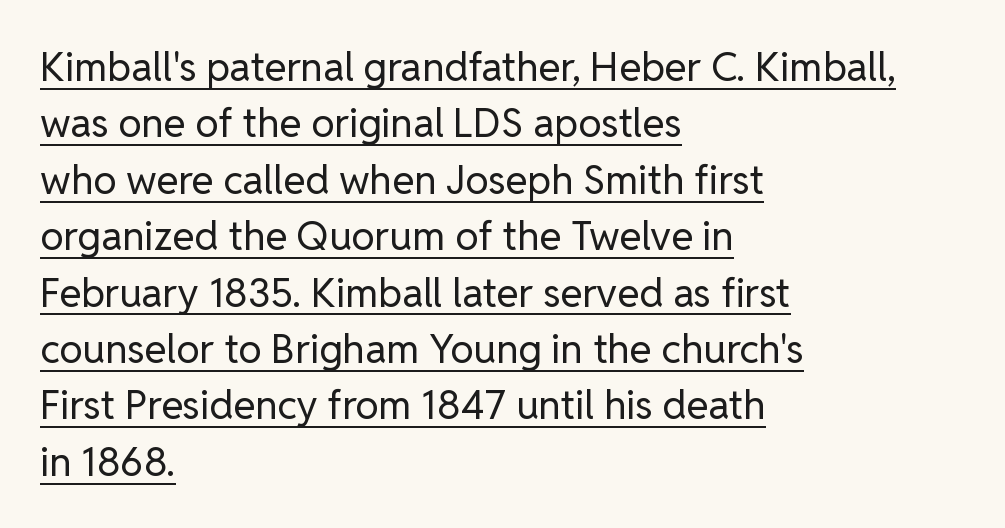
{"serif": "no", "italic": "no", "bold": "no", "weight": "regular", "width": "normal", "stroke_contrast": "low", "x_height": "medium", "monospaced": "no", "underline": "yes", "align": "left", "line_spacing": "normal", "line_spacing_ratio": 1.41, "letter_spacing": "normal", "letter_spacing_em": 0.0, "glyph_px": 40}
